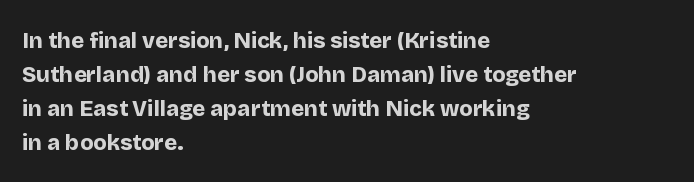
Underline: absent. Default kerning and tracking; the words read as compact shapes. Successive baselines arrive at the customary interval. You can tell it's not italic because the verticals are truly vertical. One-word summary of the alignment: left. These lines carry a lot of weight — the face is fully bold.
